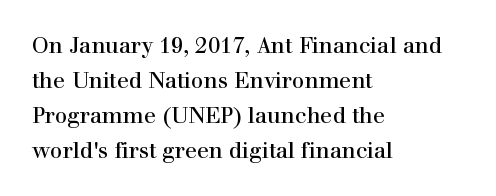
The image shows 22 px text type, upright; set left-aligned, normal line spacing (1.59x), normal letter spacing, not underlined.
